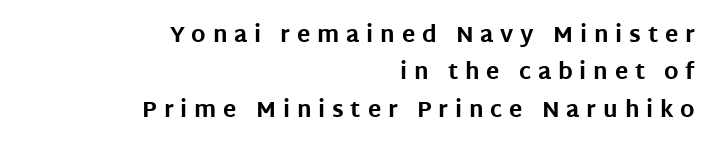
Each word looks stretched out because of the extra space between its letters. Right-aligned paragraph, ragged on the left. The glyphs are unaccompanied by any horizontal stroke below them. Honestly, the row spacing looks completely unremarkable.
